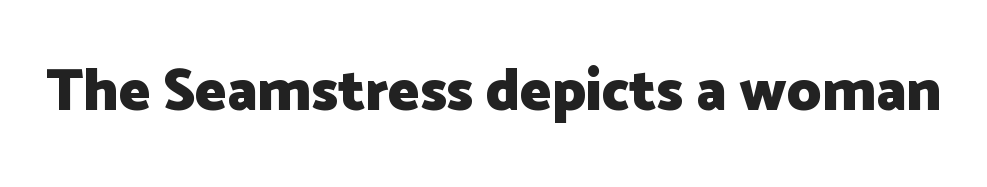
{"serif": "no", "italic": "no", "bold": "yes", "weight": "heavy", "width": "normal", "stroke_contrast": "low", "x_height": "medium", "monospaced": "no", "underline": "no", "letter_spacing": "normal", "letter_spacing_em": 0.0, "glyph_px": 59}
